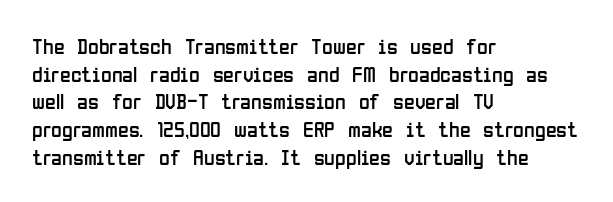
{"italic": "no", "bold": "no", "underline": "no", "align": "left", "line_spacing": "normal", "line_spacing_ratio": 1.26, "letter_spacing": "normal", "letter_spacing_em": 0.0, "glyph_px": 22}
